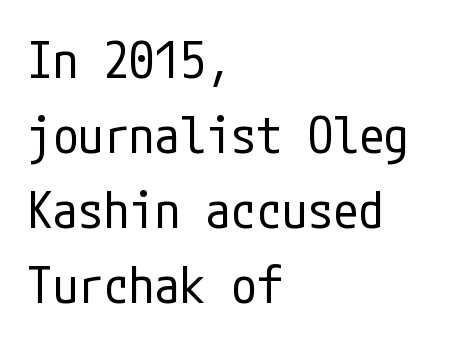
{"serif": "no", "italic": "no", "bold": "no", "weight": "regular", "width": "condensed", "stroke_contrast": "low", "x_height": "medium", "underline": "no", "align": "left", "line_spacing": "normal", "line_spacing_ratio": 1.47, "letter_spacing": "normal", "letter_spacing_em": 0.0, "glyph_px": 51}
